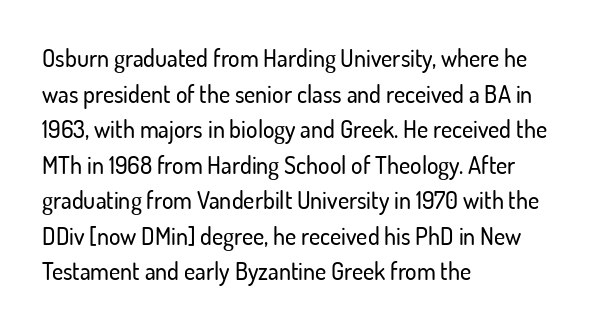
{"italic": "no", "underline": "no", "align": "left", "line_spacing": "normal", "line_spacing_ratio": 1.48, "letter_spacing": "normal", "letter_spacing_em": 0.0, "glyph_px": 24}
